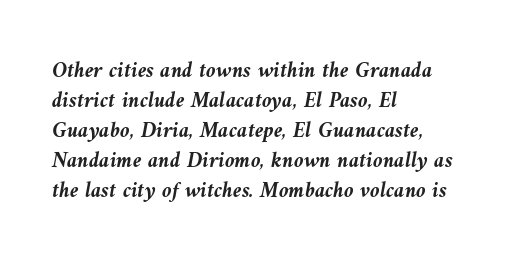
Q: Is the text bold? A: Yes.
Q: Is the text italic (slanted)? A: Yes, it leans left by about 9 degrees.
Q: Is the text underlined? A: No.
Q: How is the paragraph aligned? A: Left-aligned.
Q: Is the spacing between letters normal or unusually wide? A: Normal.
Q: Is the spacing between lines tight, normal or loose? A: Normal.
